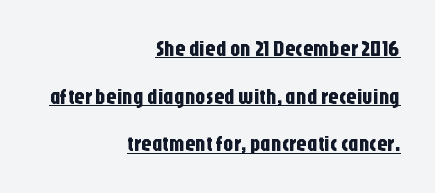
The letterforms sit shoulder to shoulder at normal distance. In terms of posture, this sample is upright. The rag falls on the left side of this text block. Does a line run under the words? Yes, clearly. Successive baselines arrive slowly, with a big drop between each.
